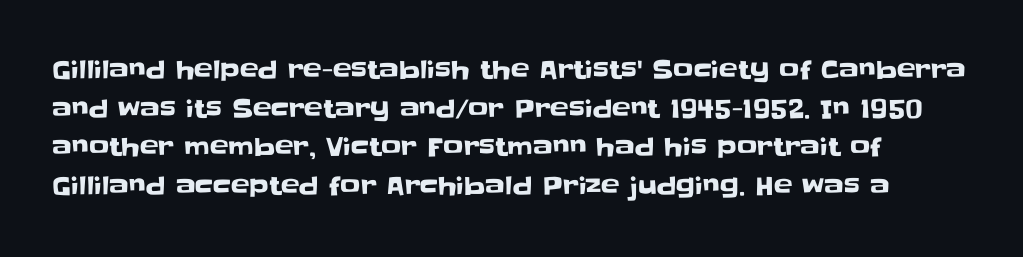
Q: Is the text italic (slanted)? A: No, it is upright.
Q: Is the text underlined? A: No.
Q: Is the spacing between letters normal or unusually wide? A: Normal.
Q: Is the spacing between lines tight, normal or loose? A: Normal.
